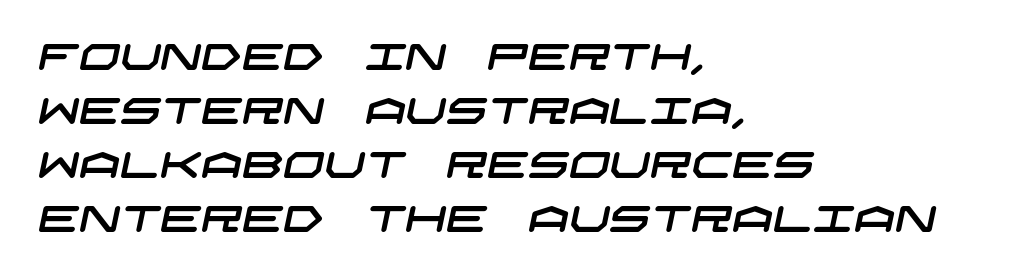
Q: Is the typeface a serif or a sans-serif typeface? A: Sans-serif.
Q: Is the text underlined? A: No.
Q: How is the paragraph aligned? A: Left-aligned.
Q: Is the spacing between letters normal or unusually wide? A: Normal.
Q: Is the spacing between lines tight, normal or loose? A: Normal.
Q: Width (condensed, normal, or wide)? A: Wide.
Q: Stroke contrast? A: Low.
Q: x-height? A: Large.
